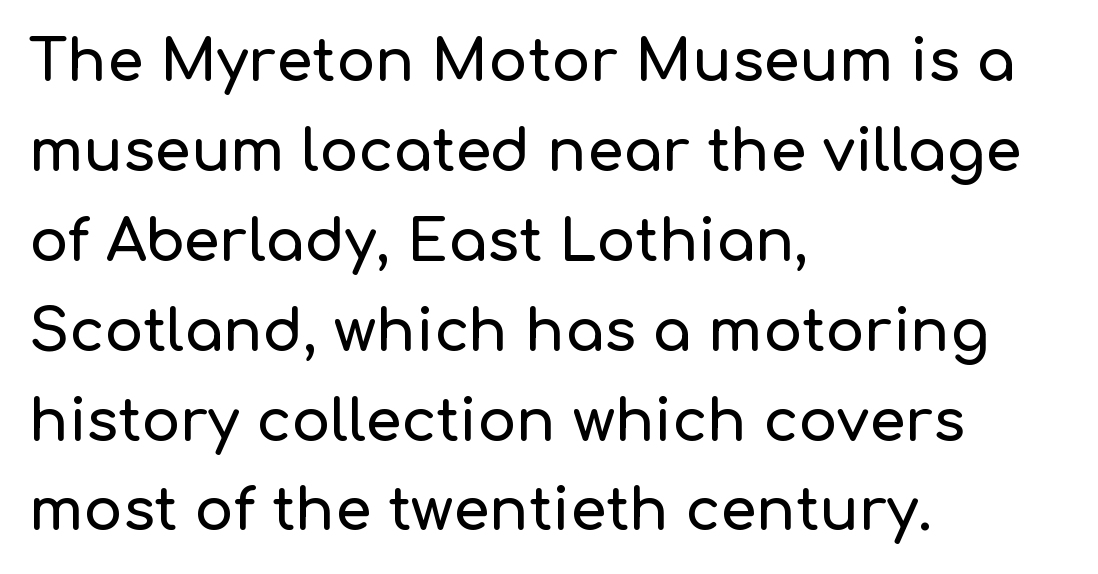
{"serif": "no", "italic": "no", "width": "normal", "stroke_contrast": "low", "x_height": "medium", "monospaced": "no", "underline": "no", "align": "left", "line_spacing": "normal", "line_spacing_ratio": 1.55, "letter_spacing": "normal", "letter_spacing_em": 0.0, "glyph_px": 58}
